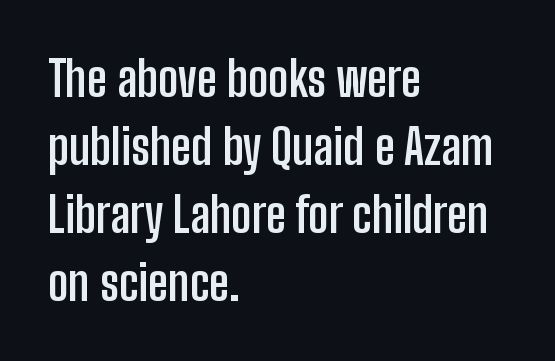
{"serif": "no", "italic": "no", "bold": "yes", "weight": "semibold", "width": "condensed", "stroke_contrast": "low", "x_height": "medium", "monospaced": "no", "underline": "no", "align": "left", "line_spacing": "normal", "line_spacing_ratio": 1.39, "letter_spacing": "normal", "letter_spacing_em": 0.0, "glyph_px": 49}
